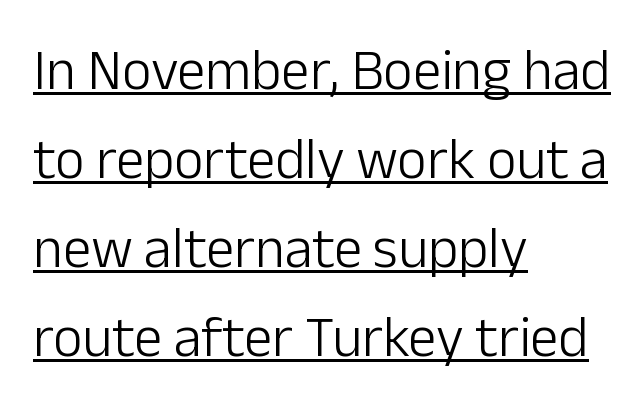
The image shows 57 px light sans-serif type, upright; set left-aligned, normal line spacing (1.56x), normal letter spacing, underlined; low stroke contrast and a medium x-height.
